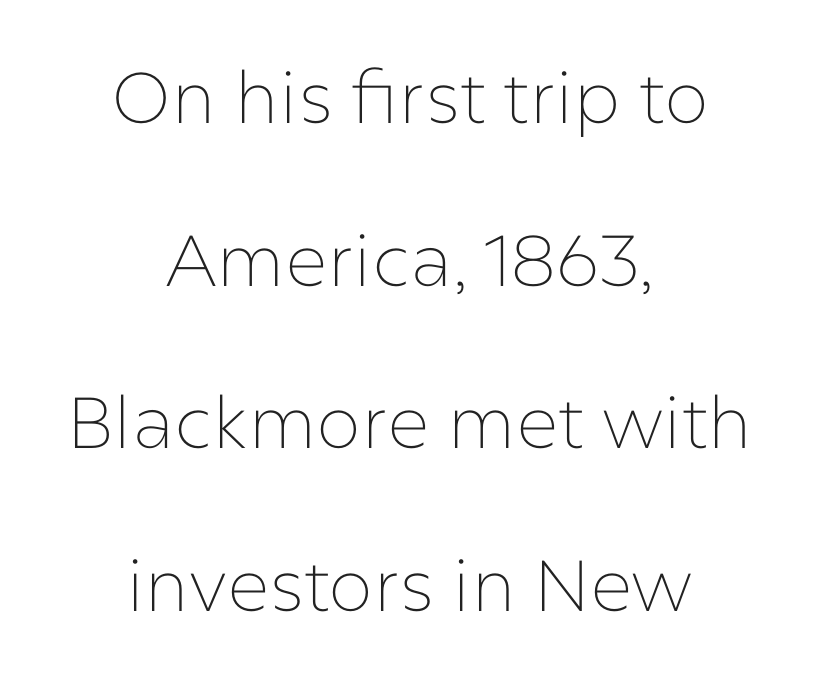
The image shows 72 px thin sans-serif type, upright; set centered, loose line spacing (2.26x), normal letter spacing, not underlined; low stroke contrast and a medium x-height.
